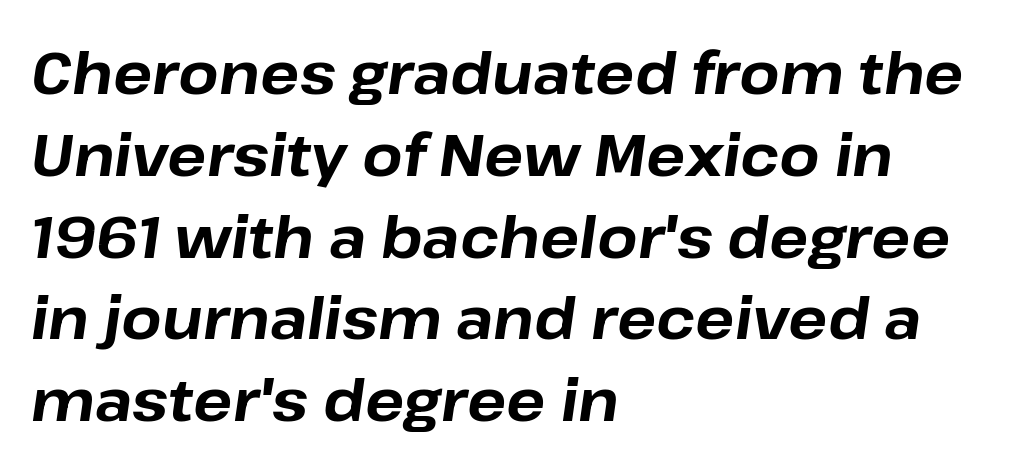
Default kerning and tracking; the words read as compact shapes. Spacing verdict: proportional, widths tailored to each character. Compared with typical paragraphs, the rows here are spaced about the same. This sample is left-justified, so line endings fall wherever the words run out. I'd describe the lettering as bold — thick and assertive.
